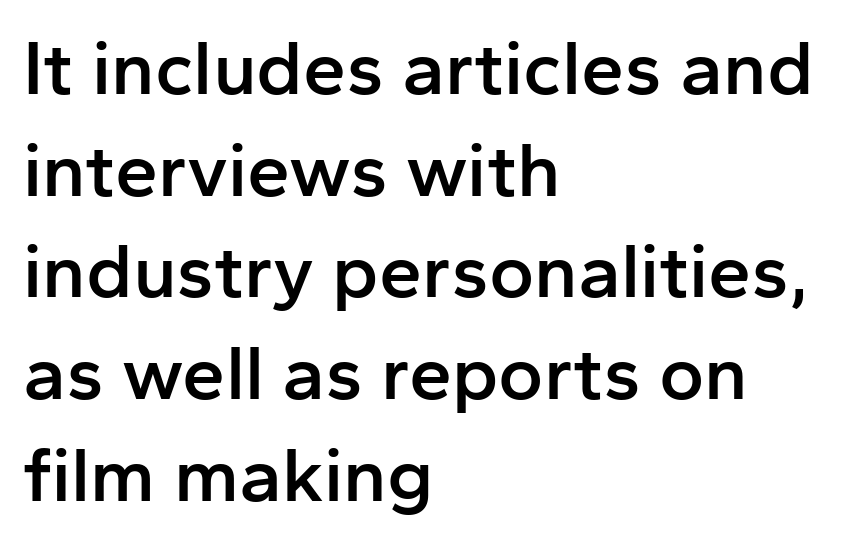
The image shows 77 px semibold sans-serif type, upright; set left-aligned, normal line spacing (1.32x), normal letter spacing, not underlined; low stroke contrast and a medium x-height.
